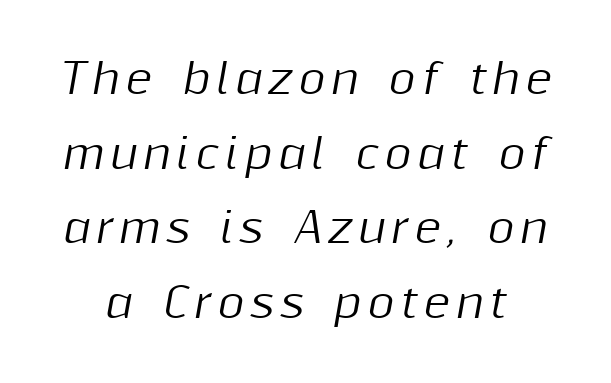
The image shows 41 px text type, italic (leaning right); set line spacing 1.82x, not underlined; medium stroke contrast and a medium x-height.
